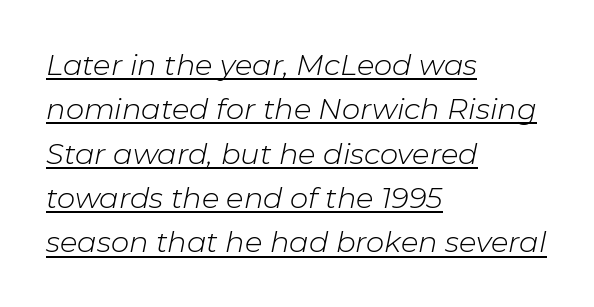
{"italic": "yes", "lean": "right", "slant_degrees": 11, "bold": "no", "weight": "light", "width": "normal", "stroke_contrast": "low", "x_height": "medium", "monospaced": "no", "underline": "yes", "align": "left", "line_spacing": "normal", "line_spacing_ratio": 1.53, "letter_spacing": "normal", "letter_spacing_em": 0.0, "glyph_px": 29}
